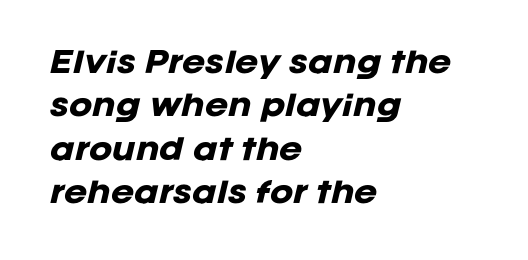
{"italic": "yes", "lean": "right", "slant_degrees": 12, "bold": "yes", "weight": "heavy", "width": "normal", "stroke_contrast": "low", "x_height": "large", "monospaced": "no", "underline": "no", "align": "left", "line_spacing": "normal", "line_spacing_ratio": 1.55, "letter_spacing": "normal", "letter_spacing_em": 0.0, "glyph_px": 28}
